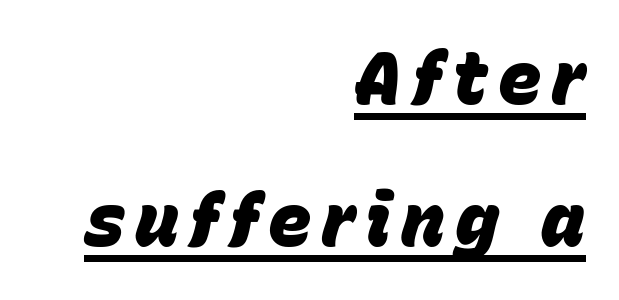
{"italic": "yes", "lean": "right", "slant_degrees": 15, "bold": "yes", "weight": "heavy", "width": "normal", "stroke_contrast": "low", "x_height": "large", "monospaced": "no", "underline": "yes", "align": "right", "line_spacing": "loose", "line_spacing_ratio": 1.95, "glyph_px": 73}
